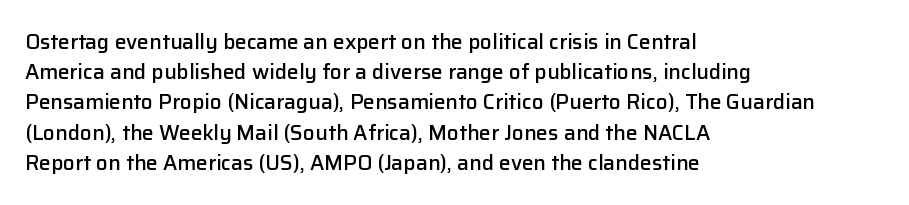
{"italic": "no", "bold": "semi", "underline": "no", "align": "left", "line_spacing": "normal", "line_spacing_ratio": 1.44, "letter_spacing": "normal", "letter_spacing_em": 0.0, "glyph_px": 21}
